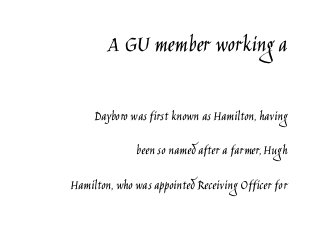
Q: Is the text bold? A: No.
Q: Is the text italic (slanted)? A: Yes.
Q: Is the text underlined? A: No.
Q: How is the paragraph aligned? A: Right-aligned.
Q: Is the spacing between letters normal or unusually wide? A: Normal.
Q: Is the spacing between lines tight, normal or loose? A: Loose.
Q: Which block of text is set in a larger size, the first (top) or the second (bottom)? A: The first (top) one.
